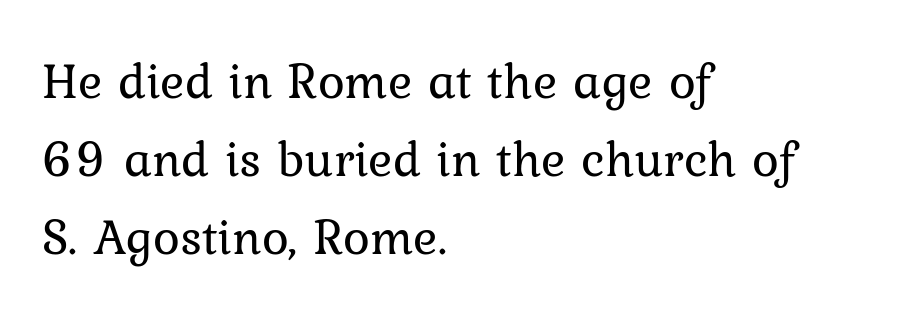
A typesetter would call this proportional, since set widths differ per character. The lines are quadded left. It's the straight-up-and-down kind of type. The type is set solid horizontally, with unmodified tracking. The face used here is seriffed, in the tradition of book romans. Underlining? Definitely not there.
